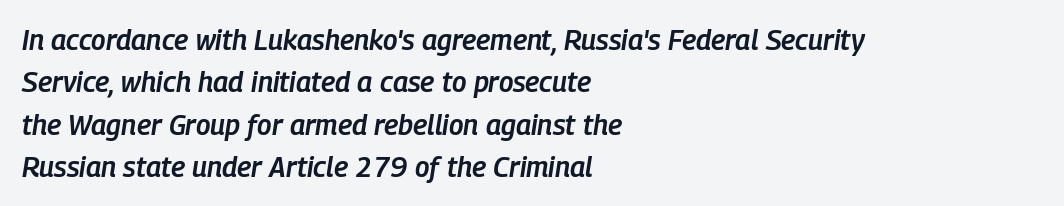
{"italic": "yes", "lean": "right", "slant_degrees": 9, "bold": "semi", "weight": "semibold", "width": "condensed", "stroke_contrast": "low", "x_height": "medium", "monospaced": "no", "underline": "no", "align": "left", "line_spacing": "normal", "line_spacing_ratio": 1.51, "letter_spacing": "normal", "letter_spacing_em": 0.0, "glyph_px": 28}
